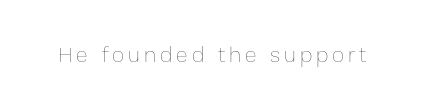
{"italic": "no", "bold": "no", "underline": "no", "glyph_px": 21}
